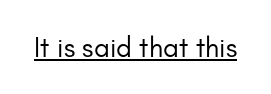
The image shows 28 px regular-weight sans-serif type, upright; set normal letter spacing, underlined; low stroke contrast and a small x-height.
